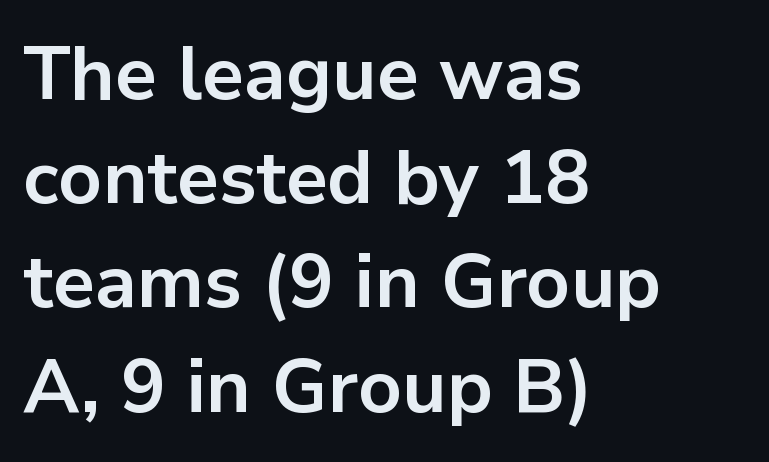
Q: Is the text bold? A: Yes.
Q: Is the text italic (slanted)? A: No, it is upright.
Q: Is the typeface a serif or a sans-serif typeface? A: Sans-serif.
Q: Is the text underlined? A: No.
Q: How is the paragraph aligned? A: Left-aligned.
Q: Is the spacing between letters normal or unusually wide? A: Normal.
Q: Is the spacing between lines tight, normal or loose? A: Normal.
Q: Width (condensed, normal, or wide)? A: Normal.
Q: Stroke contrast? A: Low.
Q: x-height? A: Medium.
Q: Monospaced? A: No.
